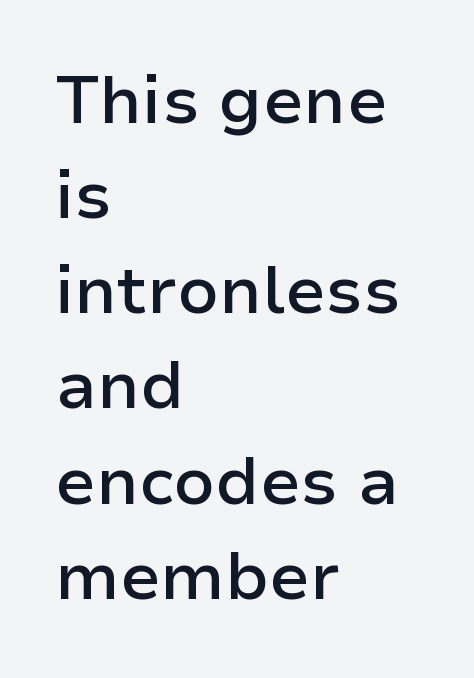
The image shows 67 px semibold sans-serif type, upright; set left-aligned, normal line spacing (1.42x), normal letter spacing, not underlined; low stroke contrast and a medium x-height.
